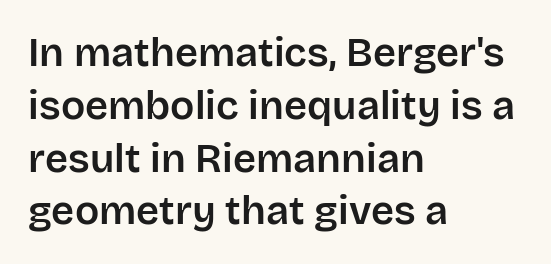
The image shows 40 px sans-serif type, upright; set left-aligned, normal line spacing (1.32x), normal letter spacing, not underlined; low stroke contrast and a large x-height.
